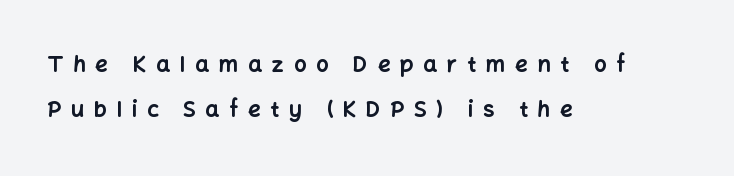
Q: Is the text bold? A: Yes.
Q: Is the text italic (slanted)? A: No, it is upright.
Q: Is the text underlined? A: No.
Q: How is the paragraph aligned? A: Left-aligned.
Q: Is the spacing between letters normal or unusually wide? A: Unusually wide.
Q: Is the spacing between lines tight, normal or loose? A: Loose.
